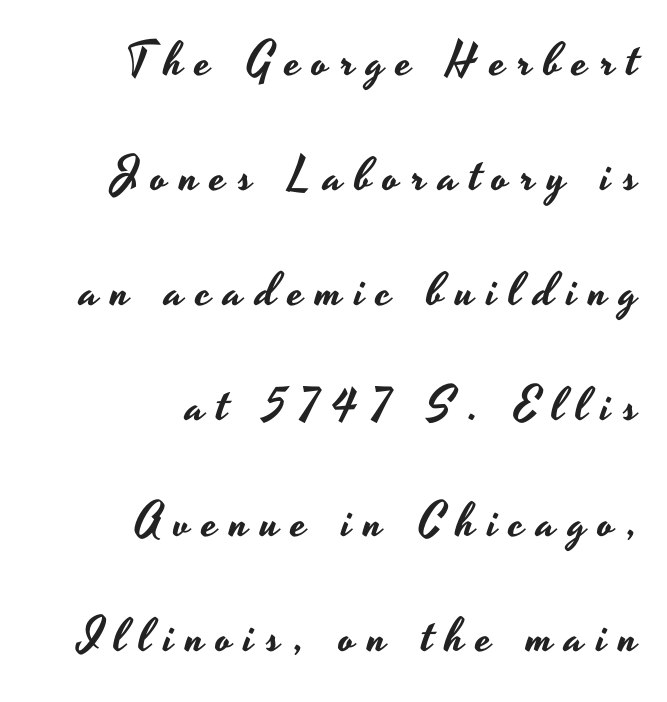
The image shows 47 px wide sans-serif type; set right-aligned, loose line spacing (2.45x), unusually wide letter spacing (+0.26 em), not underlined; low stroke contrast and a small x-height.
